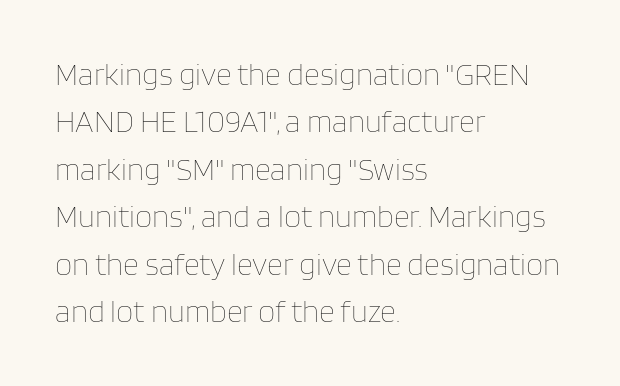
Caption: standard tracking, unaltered. All the whitespace from short lines collects on the right. A bare baseline throughout the passage. Character widths vary here, with narrow letters taking less room than wide ones. Leading matches the norm, producing a regular column. Unbolded letterforms with no extra heft.
